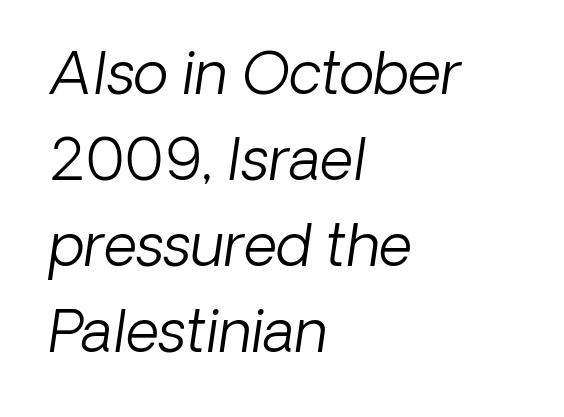
Q: Is the text bold? A: No.
Q: Is the typeface a serif or a sans-serif typeface? A: Sans-serif.
Q: Is the text underlined? A: No.
Q: How is the paragraph aligned? A: Left-aligned.
Q: Is the spacing between letters normal or unusually wide? A: Normal.
Q: Is the spacing between lines tight, normal or loose? A: Normal.
Q: Width (condensed, normal, or wide)? A: Normal.
Q: Stroke contrast? A: Low.
Q: x-height? A: Medium.
Q: Monospaced? A: No.
